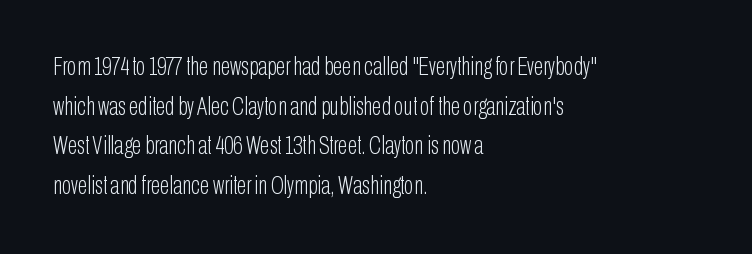
{"italic": "no", "bold": "no", "underline": "no", "align": "left", "line_spacing": "normal", "line_spacing_ratio": 1.59, "letter_spacing": "normal", "letter_spacing_em": 0.0, "glyph_px": 25}
